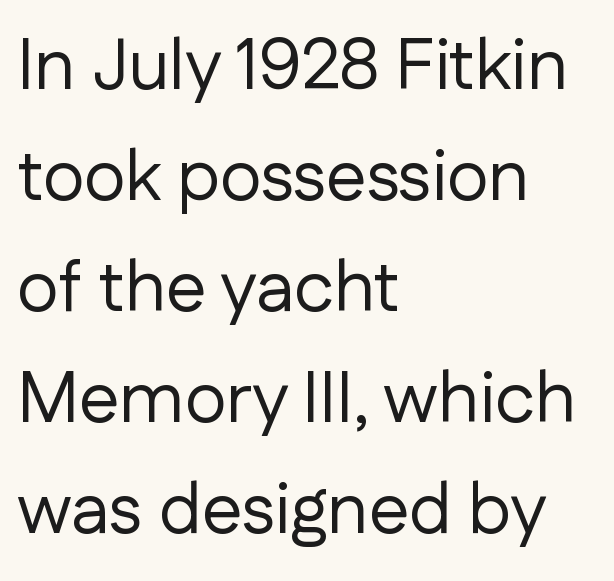
{"serif": "no", "italic": "no", "bold": "no", "weight": "regular", "width": "normal", "stroke_contrast": "low", "x_height": "medium", "monospaced": "no", "underline": "no", "align": "left", "line_spacing": "normal", "line_spacing_ratio": 1.54, "letter_spacing": "normal", "letter_spacing_em": 0.0, "glyph_px": 72}
